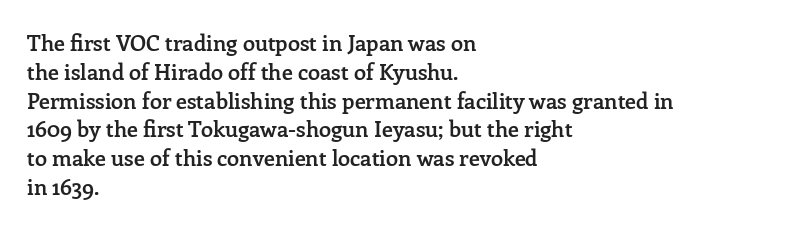
Q: Is the text bold? A: Semi-bold.
Q: Is the text italic (slanted)? A: No, it is upright.
Q: Is the text underlined? A: No.
Q: How is the paragraph aligned? A: Left-aligned.
Q: Is the spacing between letters normal or unusually wide? A: Normal.
Q: Is the spacing between lines tight, normal or loose? A: Normal.
